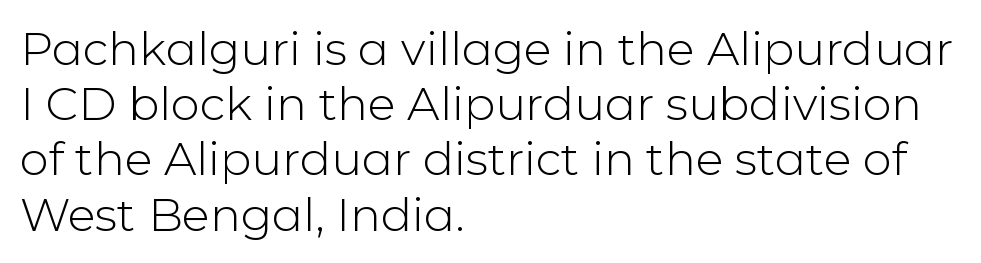
Each stroke keeps to a modest, everyday thickness or less. In terms of letterspacing, this is plain default setting. Do the characters align in a grid? No, the font is proportional. Italic? Not at all — the glyphs are vertical. This sample uses a sans-serif face. The rag falls on the right side of this text block.
